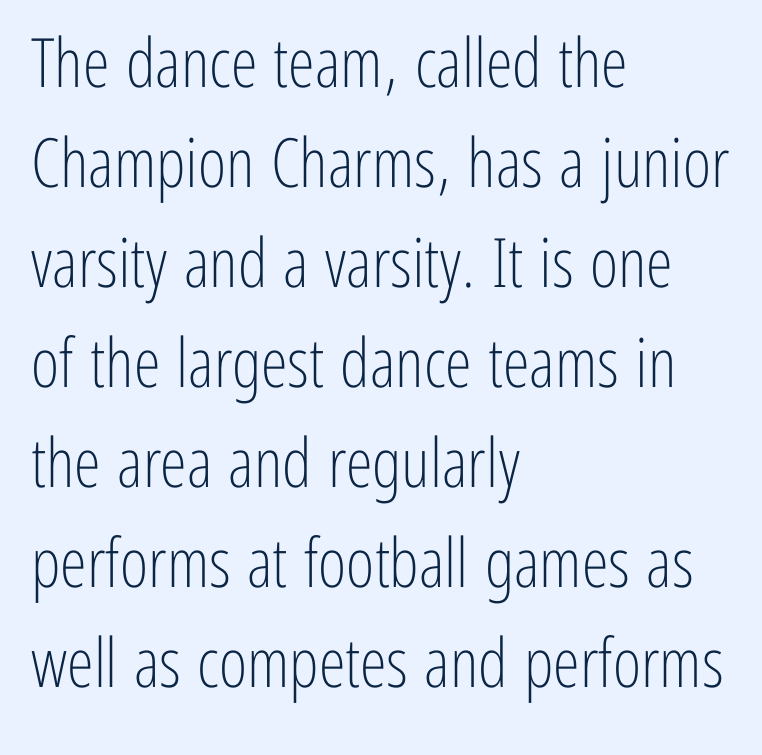
{"serif": "no", "italic": "no", "bold": "no", "weight": "light", "width": "condensed", "stroke_contrast": "low", "x_height": "medium", "monospaced": "no", "underline": "no", "align": "left", "line_spacing": "normal", "line_spacing_ratio": 1.47, "letter_spacing": "normal", "letter_spacing_em": 0.0, "glyph_px": 68}
